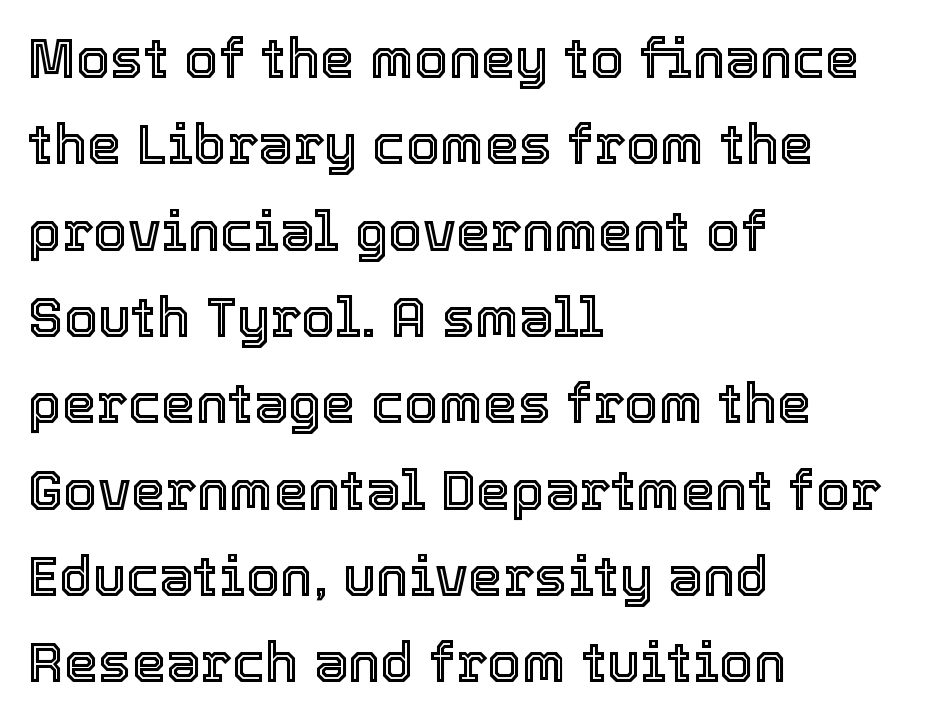
{"italic": "no", "width": "normal", "x_height": "medium", "monospaced": "no", "underline": "no", "align": "left", "line_spacing": "normal", "line_spacing_ratio": 1.57, "letter_spacing": "normal", "letter_spacing_em": 0.0, "glyph_px": 55}
